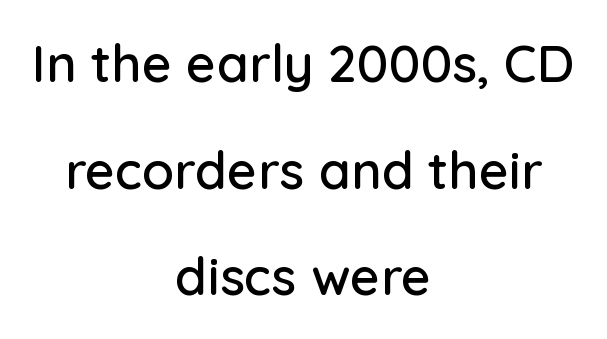
{"serif": "no", "italic": "no", "width": "normal", "stroke_contrast": "low", "x_height": "medium", "monospaced": "no", "underline": "no", "align": "center", "line_spacing": "loose", "line_spacing_ratio": 2.05, "letter_spacing": "normal", "letter_spacing_em": 0.0, "glyph_px": 52}
